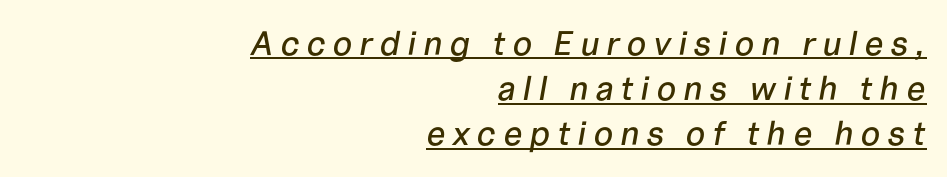
The image shows 34 px text type, italic (leaning right); set right-aligned, normal line spacing (1.33x), unusually wide letter spacing (+0.2 em), underlined; low stroke contrast and a medium x-height.
